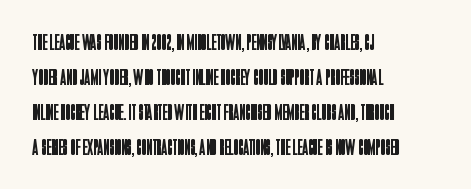
The image shows 23 px text type, upright; set left-aligned, normal line spacing (1.52x), normal letter spacing, not underlined.
